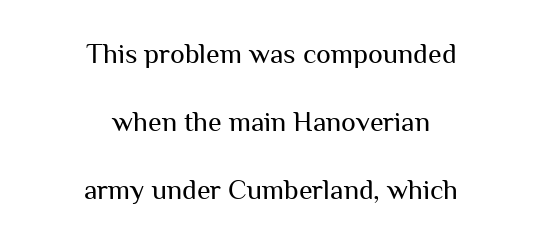
The image shows 28 px regular-weight sans-serif type, upright; set centered, loose line spacing (2.42x), normal letter spacing, not underlined; medium stroke contrast and a medium x-height.
